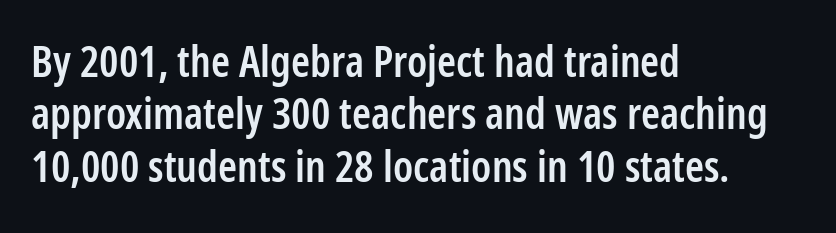
These lines are set flush left with a ragged right edge. Nope, no serifs anywhere on these letters. Semibold letterforms, between regular and bold. The tracking reads as untouched default to a designer's eye.
